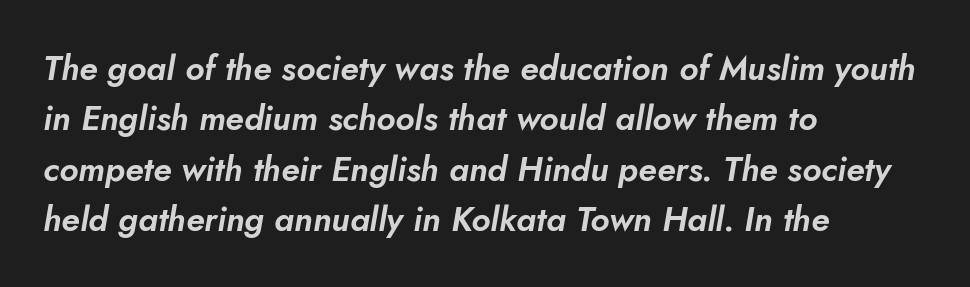
Vertical spacing — default. The type is set solid horizontally, with unmodified tracking. Compared with ordinary roman type, these characters are visibly tilted. The area under the type is left untouched. Compared with a centered layout, this one pins lines to the left instead. The rendering uses natural spacing where letterforms have individual widths.
